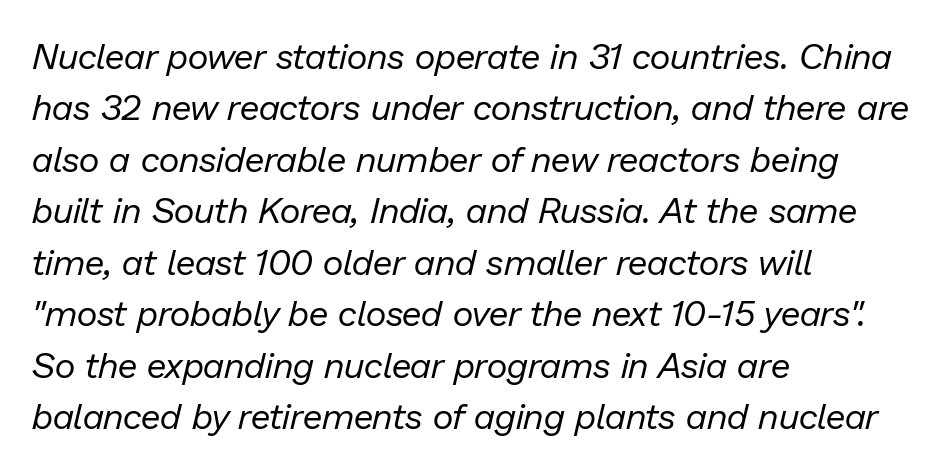
Q: Is the text bold? A: No.
Q: Is the text italic (slanted)? A: Yes, it leans right by about 13 degrees.
Q: Is the text underlined? A: No.
Q: How is the paragraph aligned? A: Left-aligned.
Q: Is the spacing between letters normal or unusually wide? A: Normal.
Q: Is the spacing between lines tight, normal or loose? A: Normal.
Q: Width (condensed, normal, or wide)? A: Normal.
Q: Stroke contrast? A: Low.
Q: x-height? A: Medium.
Q: Monospaced? A: No.
